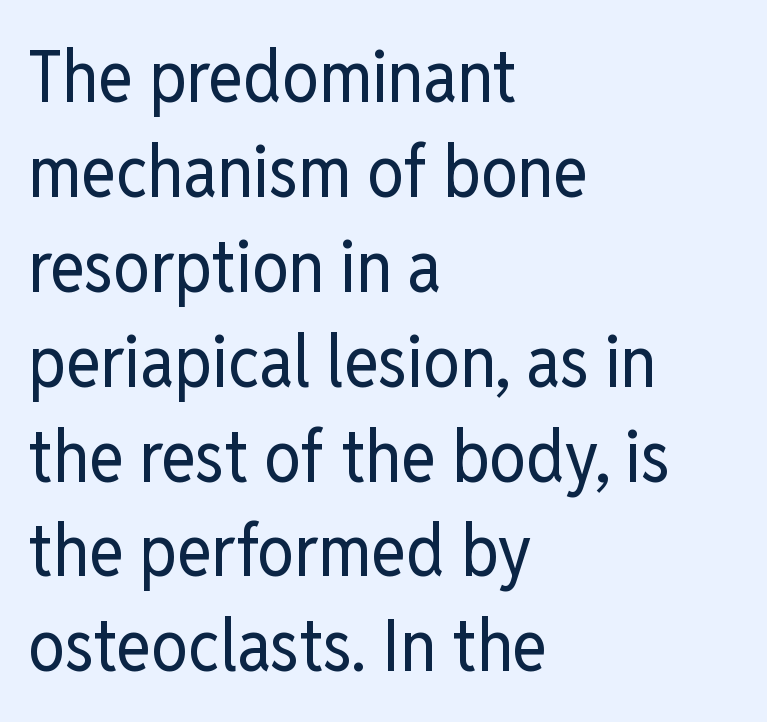
{"serif": "no", "italic": "no", "bold": "no", "weight": "regular", "width": "condensed", "stroke_contrast": "low", "x_height": "medium", "monospaced": "no", "underline": "no", "align": "left", "line_spacing": "normal", "line_spacing_ratio": 1.3, "letter_spacing": "normal", "letter_spacing_em": 0.0, "glyph_px": 73}
